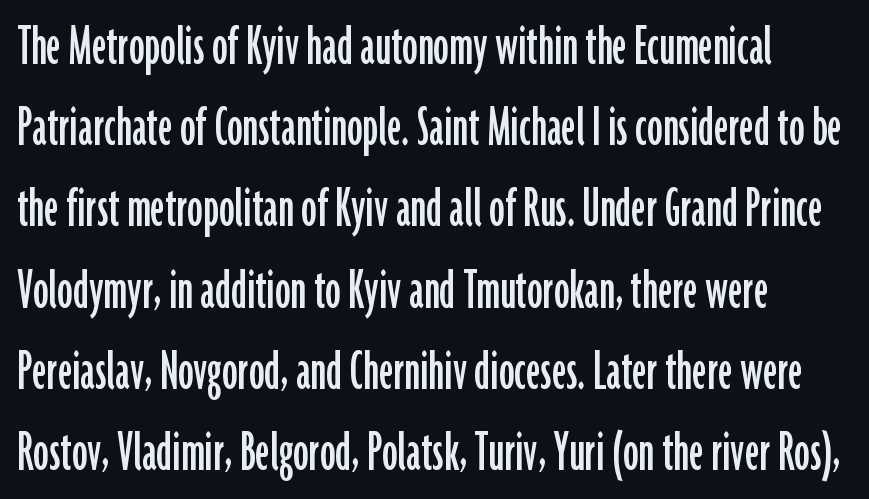
Spacing verdict: proportional, widths tailored to each character. Line beginnings align vertically; line endings do not. Rows of type keep a routine distance in the vertical direction. No feet cap the strokes, marking this as sans-serif type.
